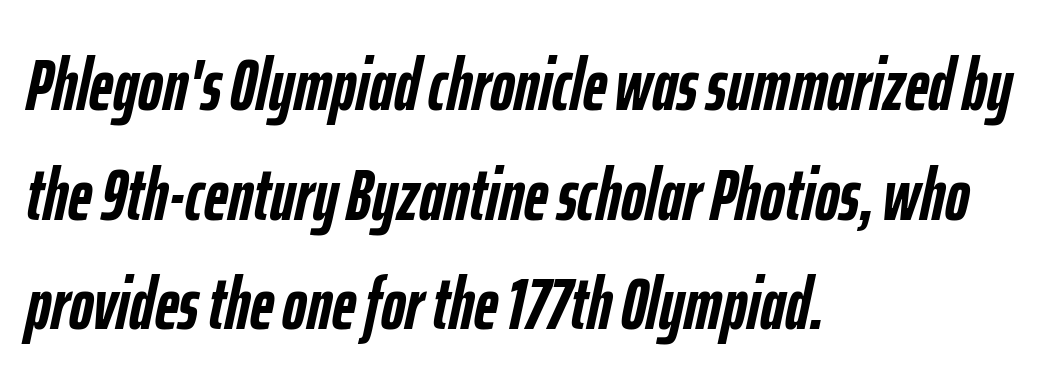
Q: Is the text bold? A: Yes.
Q: Is the text italic (slanted)? A: Yes, it leans right by about 12 degrees.
Q: Is the text underlined? A: No.
Q: How is the paragraph aligned? A: Left-aligned.
Q: Is the spacing between letters normal or unusually wide? A: Normal.
Q: Is the spacing between lines tight, normal or loose? A: Normal.
Q: Width (condensed, normal, or wide)? A: Condensed.
Q: Stroke contrast? A: Low.
Q: x-height? A: Medium.
Q: Monospaced? A: No.
